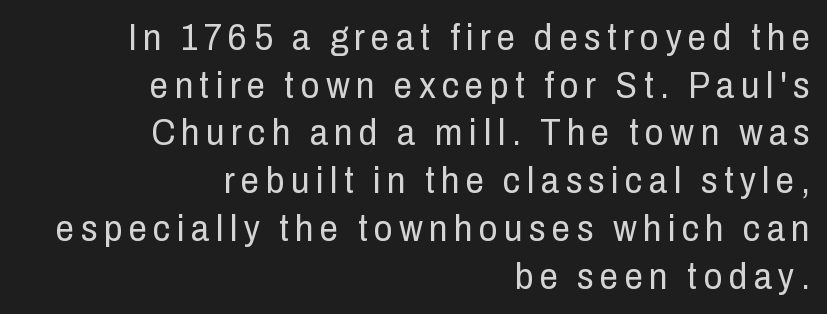
Think of a printed novel: that variable character pitch is what you see here. No heavy texture on the line: the type isn't bold. What kind of face is this? One without serifs — a sans. Regarding leading, the lines here are spaced in the standard way.
